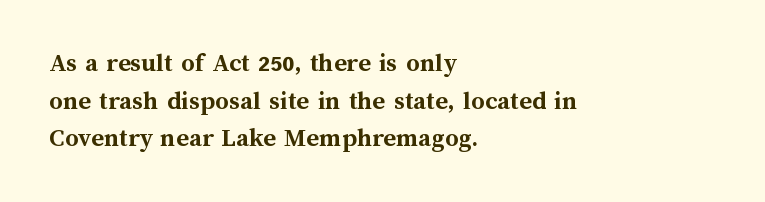
Its strokes are broad and dark, the hallmark of bold type. The letterforms sit shoulder to shoulder at normal distance. Horizontal alignment here is leftward, the default for most running prose. Each new line begins a customary step beneath the previous one. Has an underline been added? It has not. Characters remain perfectly vertical along every line.
